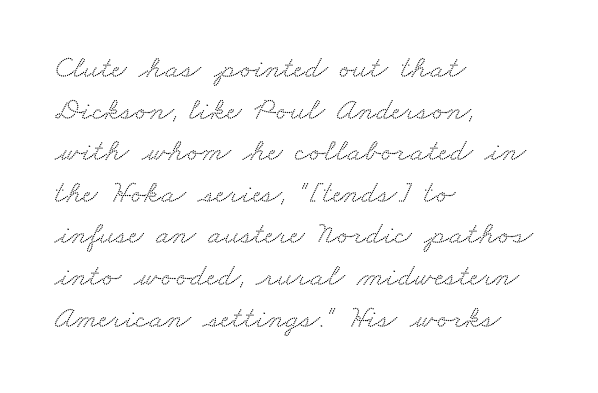
Q: Is the typeface a serif or a sans-serif typeface? A: Serif.
Q: Is the text underlined? A: No.
Q: How is the paragraph aligned? A: Left-aligned.
Q: Is the spacing between letters normal or unusually wide? A: Normal.
Q: Is the spacing between lines tight, normal or loose? A: Normal.
Q: Width (condensed, normal, or wide)? A: Wide.
Q: Stroke contrast? A: Medium.
Q: x-height? A: Small.
Q: Monospaced? A: No.
